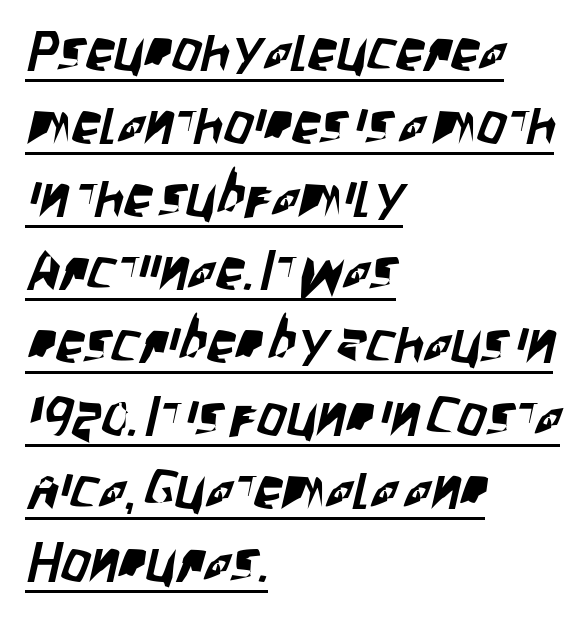
The image shows 57 px condensed sans-serif type; set left-aligned, normal line spacing (1.28x), normal letter spacing, underlined; low stroke contrast and a large x-height.
